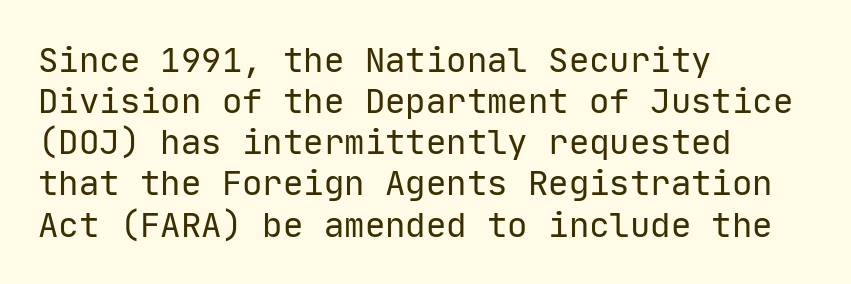
{"serif": "no", "italic": "no", "bold": "no", "weight": "regular", "width": "normal", "stroke_contrast": "low", "x_height": "medium", "monospaced": "yes", "underline": "no", "align": "left", "line_spacing_ratio": 1.21, "letter_spacing": "normal", "letter_spacing_em": 0.0, "glyph_px": 34}
